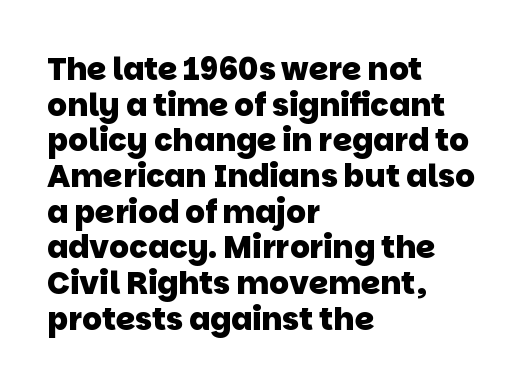
The image shows 31 px heavy sans-serif type; set left-aligned, tight line spacing (1.15x), normal letter spacing, not underlined; low stroke contrast and a large x-height.
